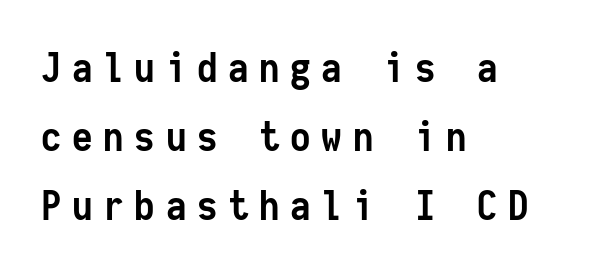
Q: Is the text bold? A: Yes.
Q: Is the text italic (slanted)? A: No, it is upright.
Q: Is the typeface a serif or a sans-serif typeface? A: Sans-serif.
Q: Is the text underlined? A: No.
Q: How is the paragraph aligned? A: Left-aligned.
Q: Is the spacing between letters normal or unusually wide? A: Unusually wide.
Q: Is the spacing between lines tight, normal or loose? A: Normal.
Q: Width (condensed, normal, or wide)? A: Condensed.
Q: Stroke contrast? A: Low.
Q: x-height? A: Medium.
Q: Monospaced? A: Yes.
